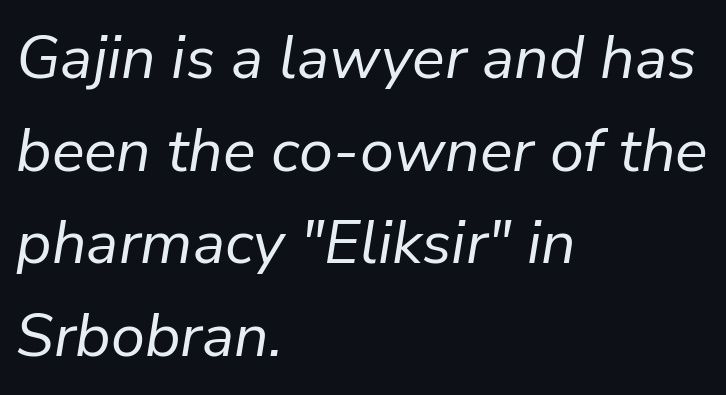
Characters are canted at an angle relative to the baseline's perpendicular. The rag falls on the right side of this text block. The space directly below the letters is spotless. The rendering keeps characters at their native spacing. Stems here are at most as thick as an everyday book face.
